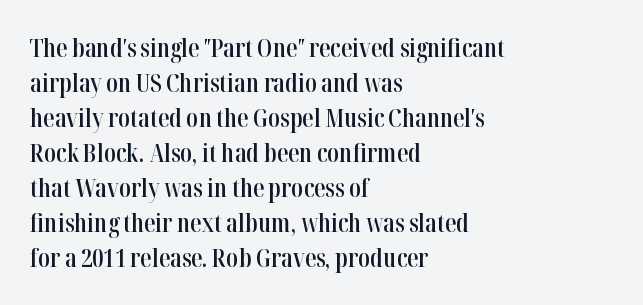
Notice how the passage keeps a crisp vertical edge on the left only. Ordinary non-slanted type is in use. Strokes here are thickened, but only to semibold level. Vertical spacing — default. The glyphs are unaccompanied by any horizontal stroke below them.
